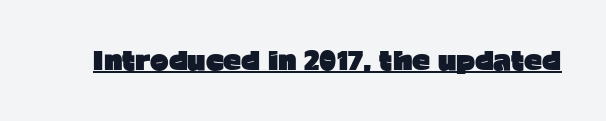
{"italic": "no", "bold": "yes", "underline": "yes", "letter_spacing": "normal", "letter_spacing_em": 0.0, "glyph_px": 25}
